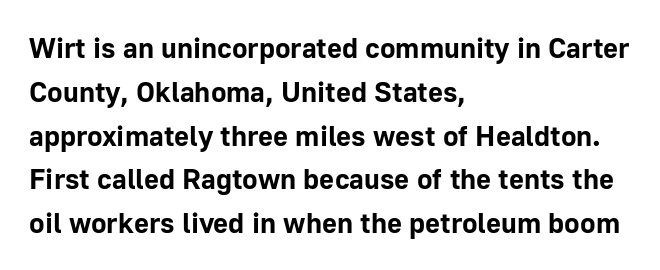
The image shows 29 px bold sans-serif type, upright; set left-aligned, normal line spacing (1.51x), normal letter spacing, not underlined; low stroke contrast and a medium x-height.
